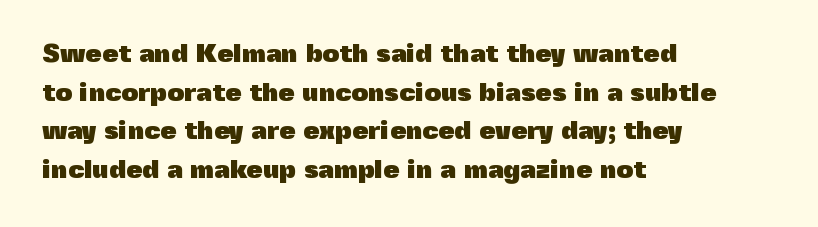
{"italic": "no", "bold": "yes", "underline": "no", "align": "left", "line_spacing": "normal", "line_spacing_ratio": 1.49, "letter_spacing": "normal", "letter_spacing_em": 0.0, "glyph_px": 26}
